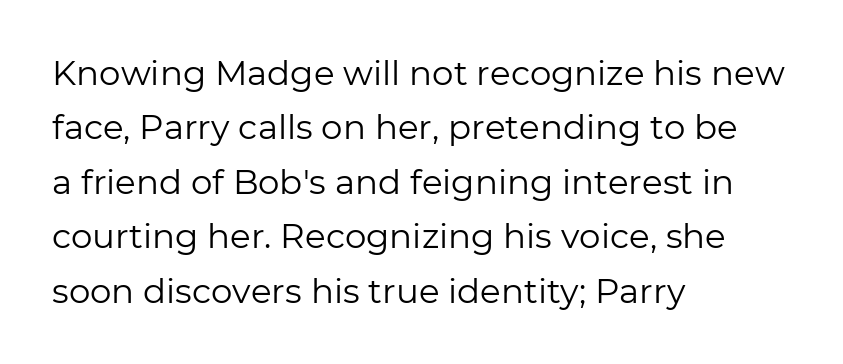
Caption: multi-line text, flush left, ragged right. Lines of text with bare space underneath. The line texture is even and compact thanks to regular tracking. Posture: vertical. What kind of face is this? One without serifs — a sans. Character widths vary here, with narrow letters taking less room than wide ones.
